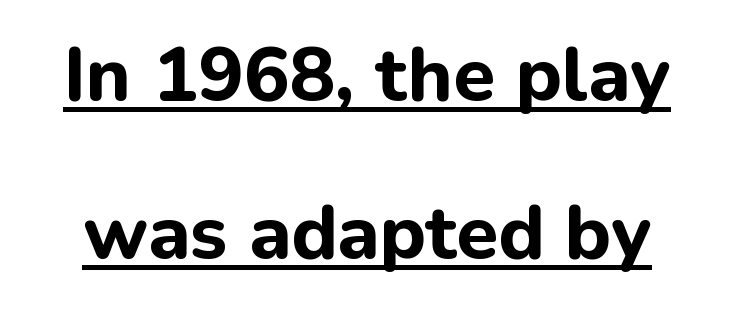
{"serif": "no", "italic": "no", "bold": "yes", "weight": "bold", "width": "normal", "stroke_contrast": "low", "x_height": "medium", "monospaced": "no", "underline": "yes", "line_spacing": "loose", "line_spacing_ratio": 2.08, "letter_spacing": "normal", "letter_spacing_em": 0.0, "glyph_px": 76}
